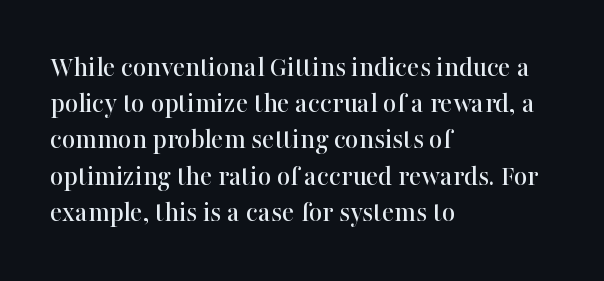
{"serif": "yes", "italic": "no", "width": "normal", "stroke_contrast": "high", "x_height": "medium", "monospaced": "no", "underline": "no", "align": "left", "line_spacing": "normal", "line_spacing_ratio": 1.25, "letter_spacing": "normal", "letter_spacing_em": 0.0, "glyph_px": 29}
